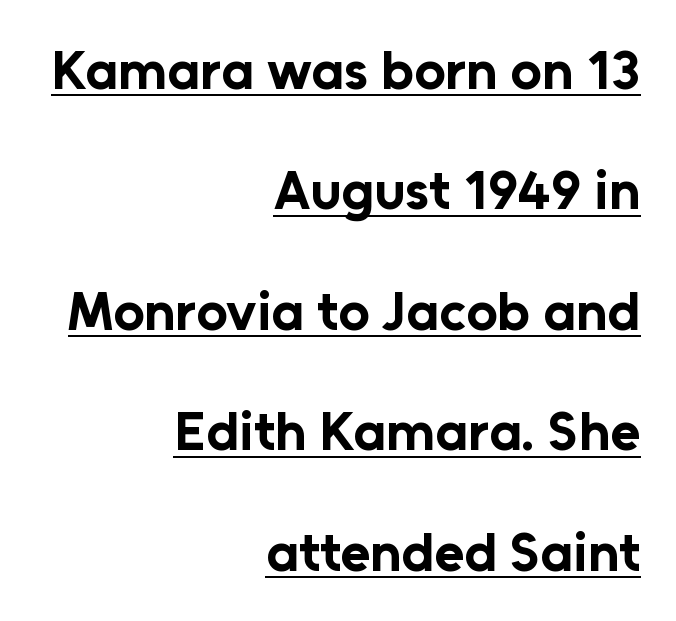
You can tell from the bare stems that sans-serif type was used. The rendering uses natural spacing where letterforms have individual widths. Caption: multi-line text, flush right, ragged left. This sample uses plain, unmodified letter spacing. Notice how thick the strokes are: this is what a full bold looks like.
